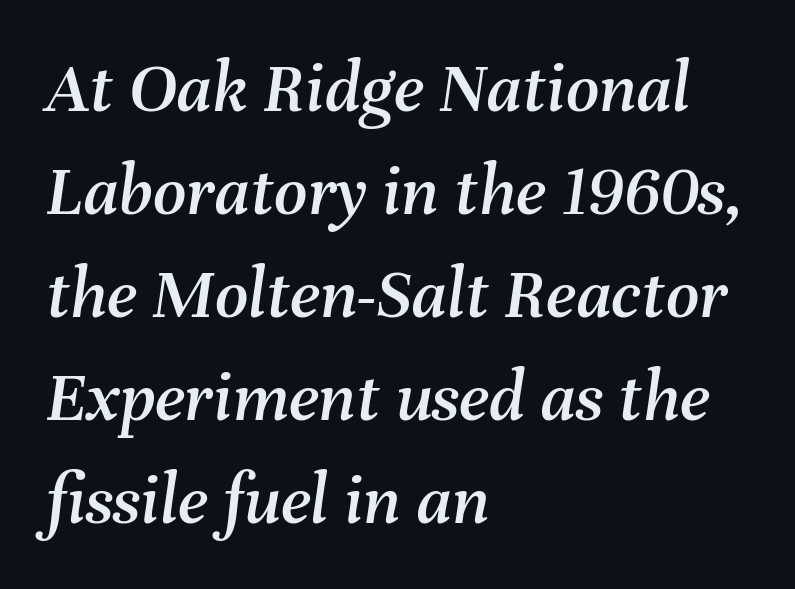
The image shows 73 px text type, italic (leaning right); set left-aligned, normal line spacing (1.41x), normal letter spacing, not underlined; medium stroke contrast and a medium x-height.
